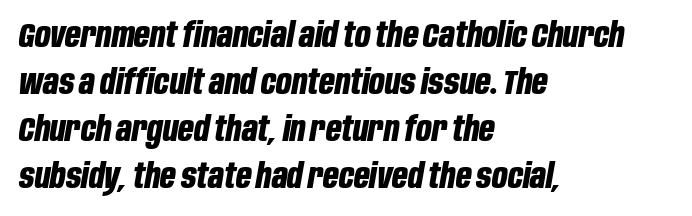
The image shows 34 px bold, condensed type, italic (leaning right); set left-aligned, normal line spacing (1.38x), normal letter spacing, not underlined; low stroke contrast and a large x-height.
